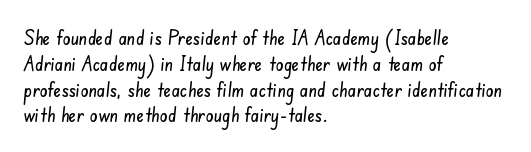
Q: Is the text underlined? A: No.
Q: How is the paragraph aligned? A: Left-aligned.
Q: Is the spacing between letters normal or unusually wide? A: Normal.
Q: Is the spacing between lines tight, normal or loose? A: Normal.
